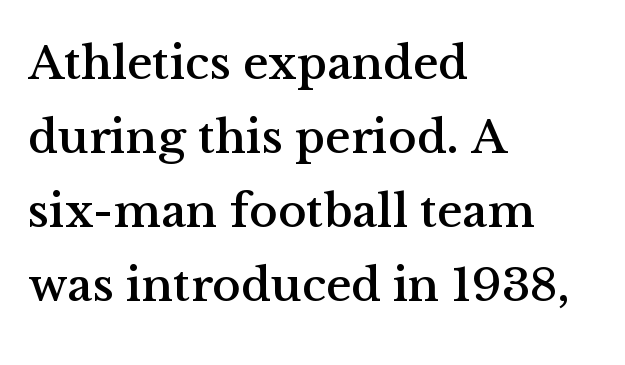
The leading is moderate, giving the passage an even texture. Varying glyph widths throughout — classic text-font behaviour. The typesetter chose a ragged-right arrangement here. Spacing between characters is what you'd get straight out of the box. A typesetter would mark this as roman, not italic. Yep, those are serifs on the letters.
